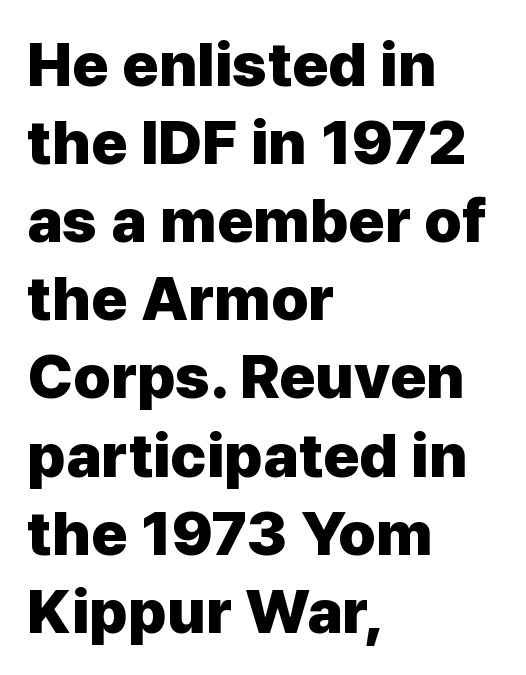
The image shows 62 px heavy sans-serif type, upright; set left-aligned, normal line spacing (1.26x), normal letter spacing, not underlined; low stroke contrast and a medium x-height.
